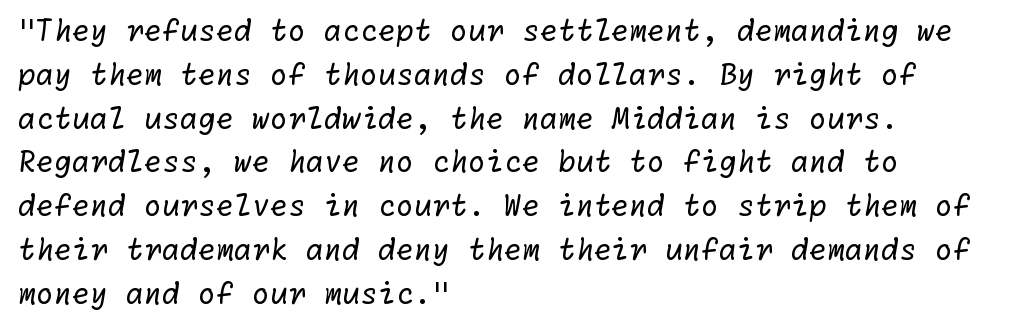
Q: Is the text bold? A: No.
Q: Is the typeface a serif or a sans-serif typeface? A: Sans-serif.
Q: Is the text underlined? A: No.
Q: How is the paragraph aligned? A: Left-aligned.
Q: Is the spacing between letters normal or unusually wide? A: Normal.
Q: Is the spacing between lines tight, normal or loose? A: Normal.
Q: Width (condensed, normal, or wide)? A: Normal.
Q: Stroke contrast? A: Low.
Q: x-height? A: Medium.
